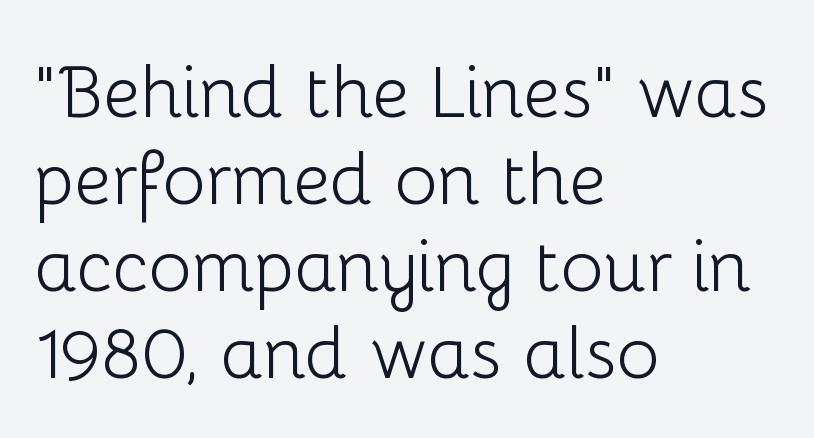
{"serif": "no", "italic": "no", "bold": "no", "weight": "light", "width": "normal", "stroke_contrast": "low", "x_height": "medium", "monospaced": "no", "underline": "no", "align": "left", "line_spacing_ratio": 1.21, "letter_spacing": "normal", "letter_spacing_em": 0.0, "glyph_px": 72}
